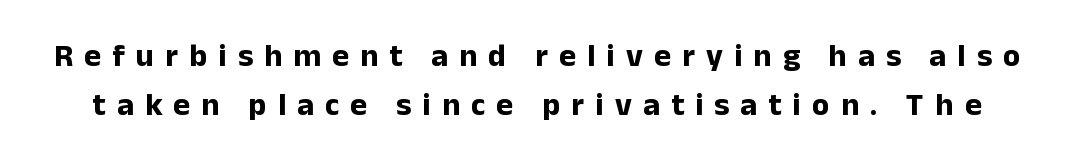
{"serif": "no", "italic": "no", "bold": "yes", "weight": "bold", "width": "normal", "stroke_contrast": "low", "x_height": "medium", "monospaced": "no", "underline": "no", "line_spacing": "normal", "line_spacing_ratio": 1.53, "letter_spacing": "wide", "letter_spacing_em": 0.35, "glyph_px": 32}
